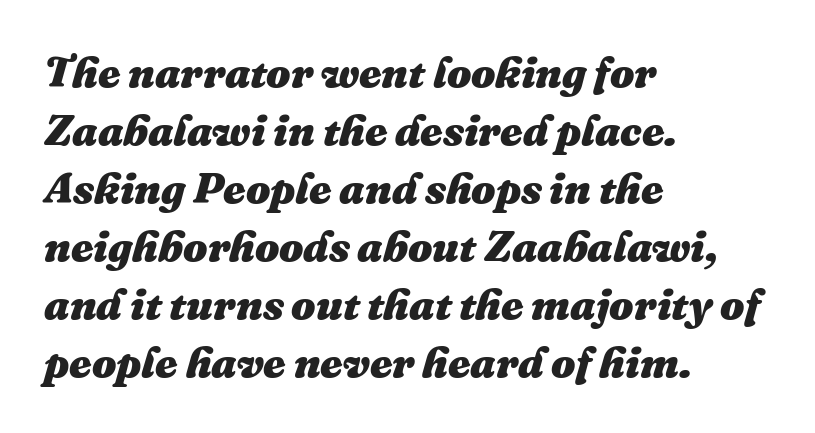
{"italic": "yes", "lean": "right", "slant_degrees": 16, "bold": "yes", "weight": "heavy", "width": "normal", "stroke_contrast": "medium", "x_height": "medium", "monospaced": "no", "underline": "no", "align": "left", "line_spacing": "normal", "line_spacing_ratio": 1.35, "letter_spacing": "normal", "letter_spacing_em": 0.0, "glyph_px": 43}
